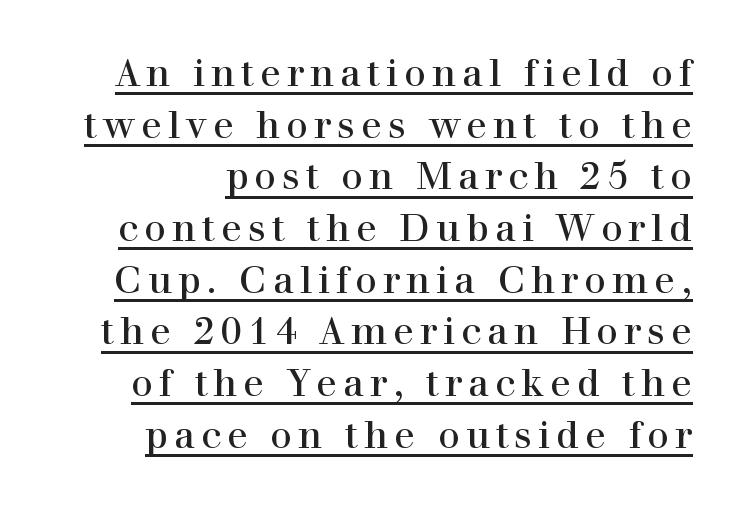
{"serif": "yes", "italic": "no", "bold": "no", "weight": "regular", "width": "normal", "stroke_contrast": "high", "x_height": "medium", "monospaced": "no", "underline": "yes", "line_spacing": "normal", "line_spacing_ratio": 1.36, "glyph_px": 38}
